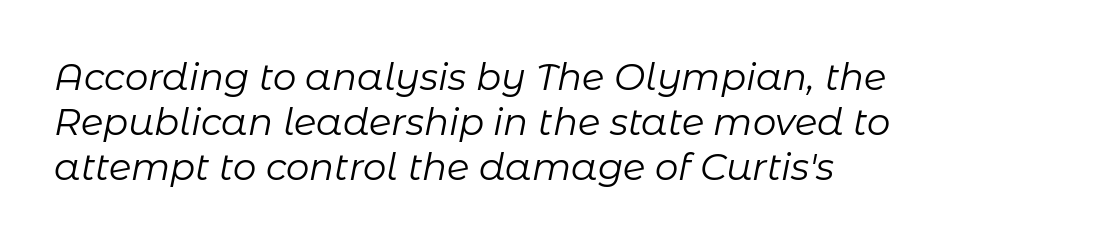
Q: Is the text bold? A: No.
Q: Is the text italic (slanted)? A: Yes, it leans right by about 11 degrees.
Q: Is the text underlined? A: No.
Q: How is the paragraph aligned? A: Left-aligned.
Q: Is the spacing between letters normal or unusually wide? A: Normal.
Q: Width (condensed, normal, or wide)? A: Normal.
Q: Stroke contrast? A: Low.
Q: x-height? A: Medium.
Q: Monospaced? A: No.
